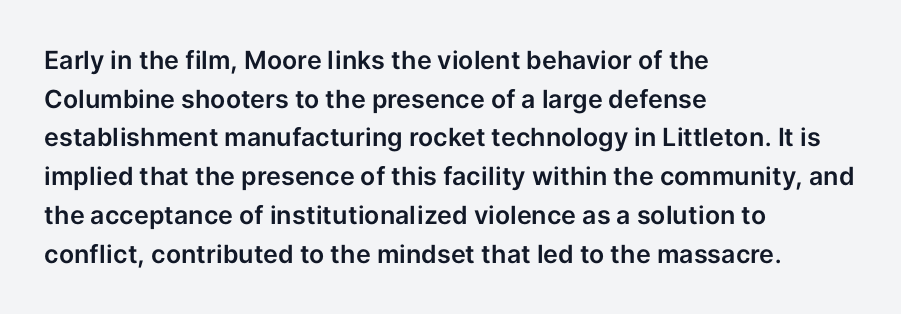
Inter-character spacing is left at the font's built-in metrics. Quick note: underline off. Horizontal alignment here is leftward, the default for most running prose. Posture: vertical. Line spacing here is normal.
